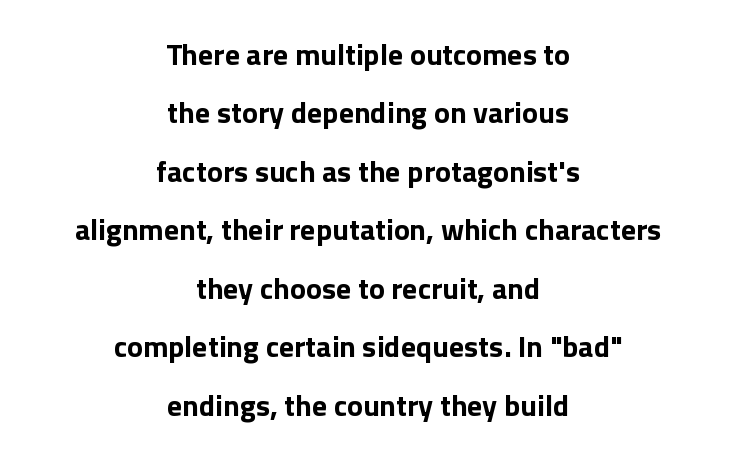
No italicization has been applied; the sample stays upright. Spacing verdict: proportional, widths tailored to each character. The font family rendered here belongs to the sans-serif group. Glance below the letters and you will spot only blank space. The setting favours the middle, as headings and verse often do. Summary of weight: heavy, a full bold.
